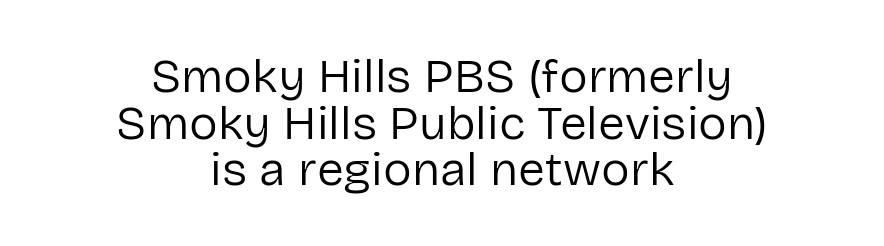
Looks like regular typesetting: each glyph gets only the width it needs. The strokes carry an ordinary text weight at most. Look at the bottom of the vertical strokes: they stop flat, with no serifs. Line starts and ends both wander, symmetrically. Beneath every word, the page is bare.
